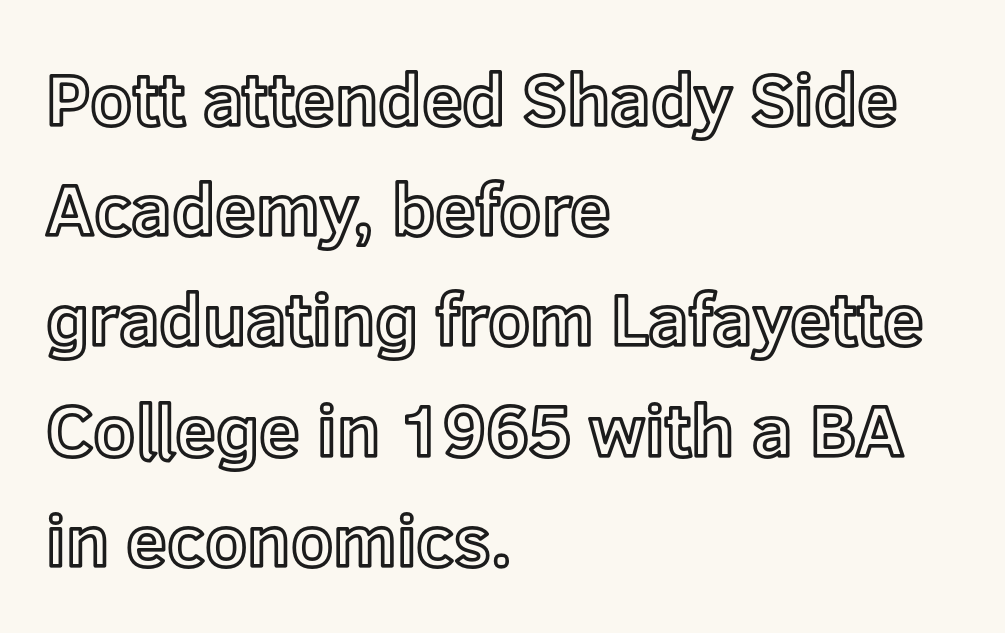
Ascenders rise straight up at ninety degrees. The ragged edge is on the right, which tells us the setting is flush left. A typesetter would call this proportional, since set widths differ per character. Is the letter spacing exaggerated? No — it looks like the ordinary default.
